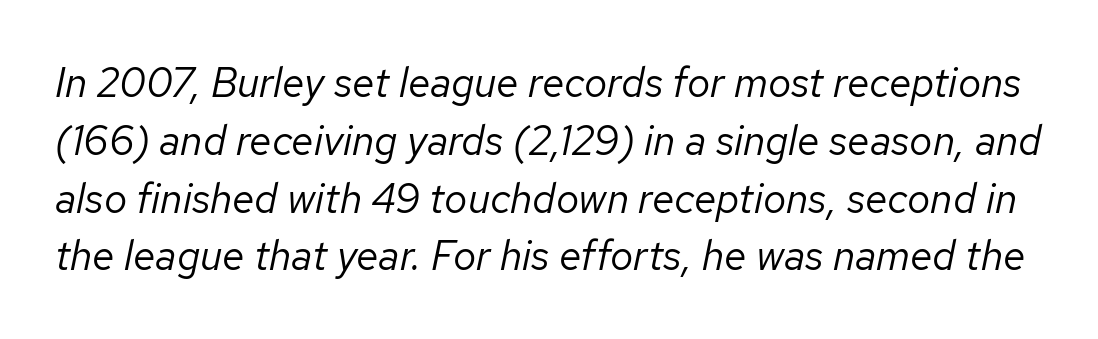
{"italic": "yes", "lean": "right", "slant_degrees": 12, "bold": "no", "weight": "regular", "width": "normal", "stroke_contrast": "low", "x_height": "medium", "monospaced": "no", "underline": "no", "line_spacing": "normal", "line_spacing_ratio": 1.41, "letter_spacing": "normal", "letter_spacing_em": 0.0, "glyph_px": 41}
